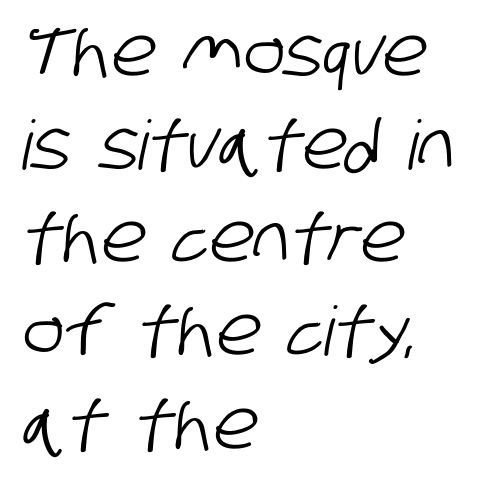
The image shows 68 px condensed sans-serif type; set left-aligned, normal line spacing (1.37x), normal letter spacing, not underlined; low stroke contrast and a large x-height.
